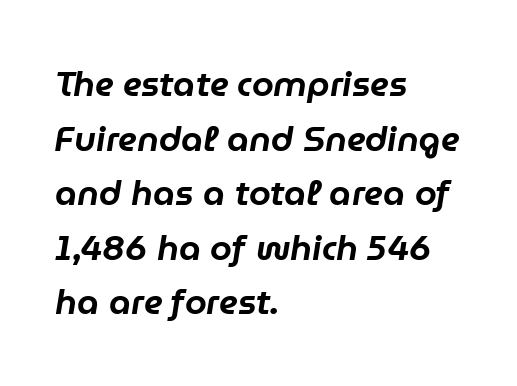
Q: Is the text italic (slanted)? A: Yes, it leans right by about 9 degrees.
Q: Is the text underlined? A: No.
Q: How is the paragraph aligned? A: Left-aligned.
Q: Is the spacing between letters normal or unusually wide? A: Normal.
Q: Is the spacing between lines tight, normal or loose? A: Normal.
Q: Width (condensed, normal, or wide)? A: Normal.
Q: Stroke contrast? A: Low.
Q: x-height? A: Medium.
Q: Monospaced? A: No.
